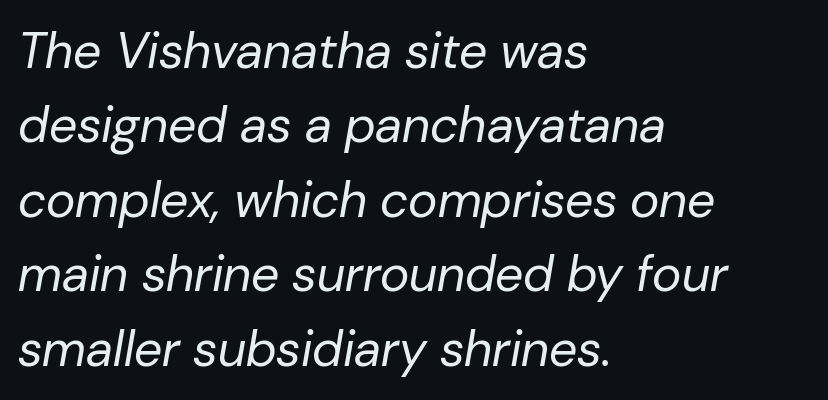
Q: Is the text bold? A: No.
Q: Is the text italic (slanted)? A: Yes, it leans right by about 10 degrees.
Q: Is the text underlined? A: No.
Q: How is the paragraph aligned? A: Left-aligned.
Q: Is the spacing between letters normal or unusually wide? A: Normal.
Q: Is the spacing between lines tight, normal or loose? A: Normal.
Q: Width (condensed, normal, or wide)? A: Normal.
Q: Stroke contrast? A: Low.
Q: x-height? A: Medium.
Q: Monospaced? A: No.
